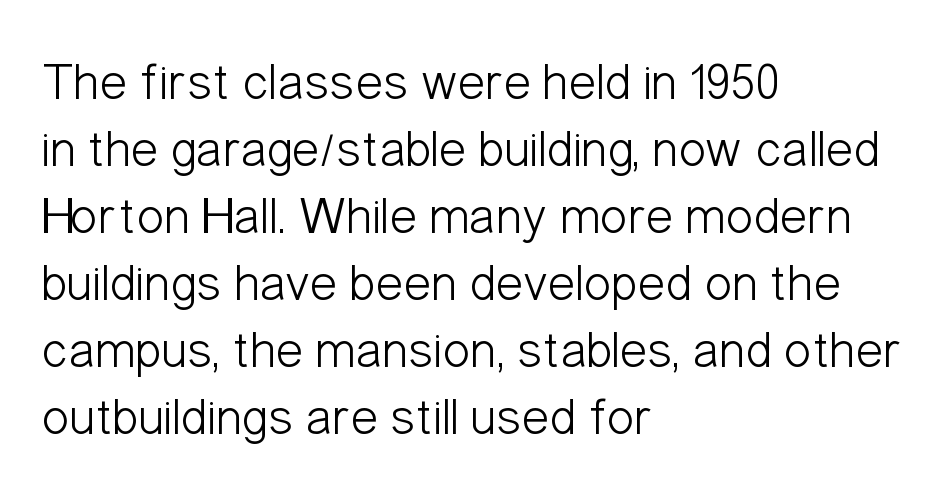
{"serif": "no", "italic": "no", "bold": "no", "weight": "light", "width": "condensed", "stroke_contrast": "low", "x_height": "medium", "monospaced": "no", "underline": "no", "align": "left", "line_spacing": "normal", "line_spacing_ratio": 1.29, "letter_spacing": "normal", "letter_spacing_em": 0.0, "glyph_px": 52}
